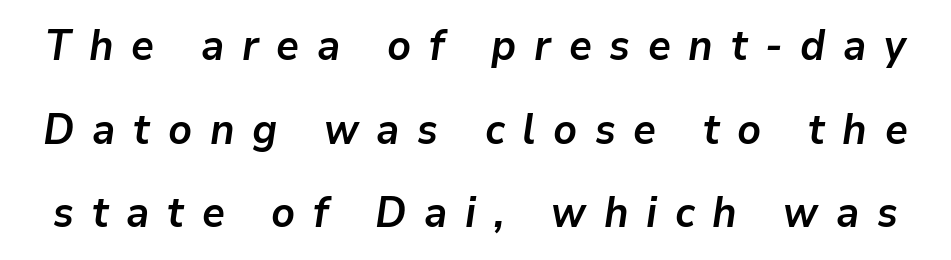
Q: Is the text bold? A: Yes.
Q: Is the text italic (slanted)? A: Yes, it leans right by about 9 degrees.
Q: Is the text underlined? A: No.
Q: Is the spacing between letters normal or unusually wide? A: Unusually wide.
Q: Is the spacing between lines tight, normal or loose? A: Loose.
Q: Width (condensed, normal, or wide)? A: Normal.
Q: Stroke contrast? A: Low.
Q: x-height? A: Medium.
Q: Monospaced? A: No.
